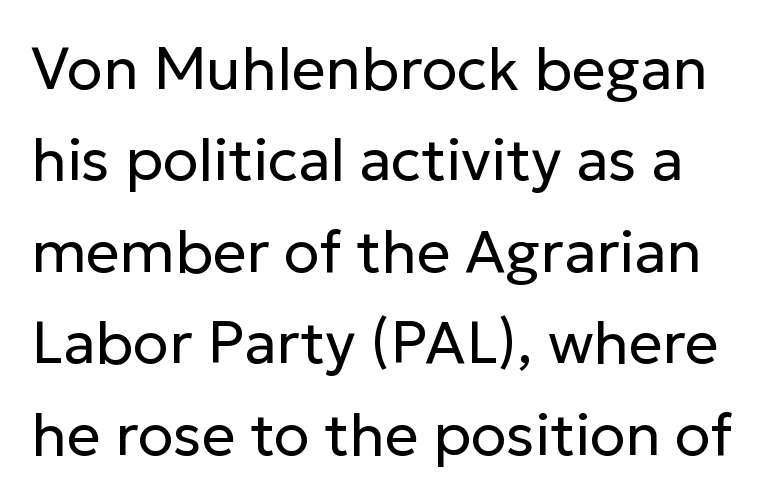
{"serif": "no", "italic": "no", "bold": "no", "weight": "regular", "width": "normal", "stroke_contrast": "low", "x_height": "medium", "monospaced": "no", "underline": "no", "line_spacing": "normal", "line_spacing_ratio": 1.55, "letter_spacing": "normal", "letter_spacing_em": 0.0, "glyph_px": 59}
